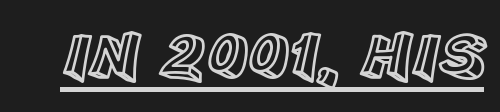
The image shows 68 px text type; set normal letter spacing, underlined; a large x-height.
